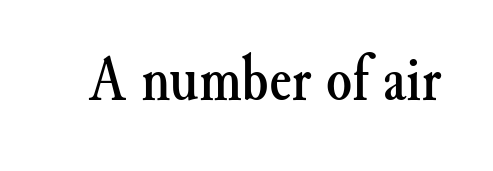
Q: Is the text italic (slanted)? A: No, it is upright.
Q: Is the typeface a serif or a sans-serif typeface? A: Serif.
Q: Is the text underlined? A: No.
Q: Is the spacing between letters normal or unusually wide? A: Normal.
Q: Width (condensed, normal, or wide)? A: Normal.
Q: Stroke contrast? A: Medium.
Q: x-height? A: Small.
Q: Monospaced? A: No.
